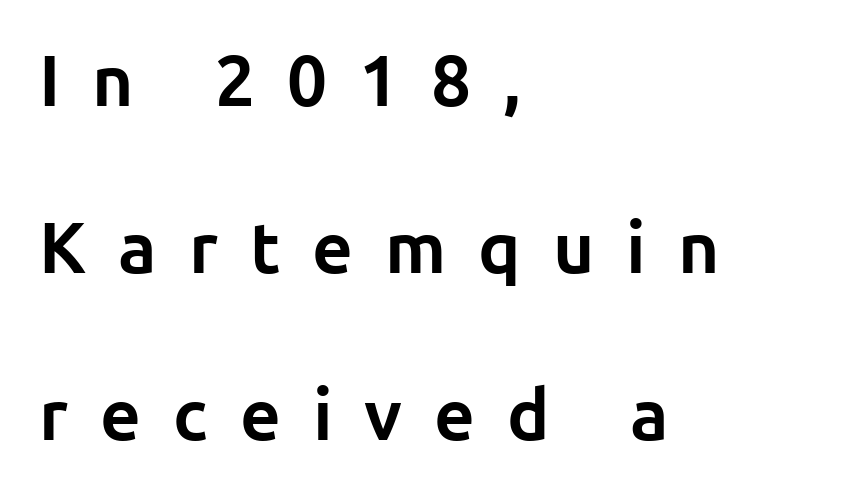
The image shows 71 px bold sans-serif type, upright; set left-aligned, loose line spacing (2.35x), unusually wide letter spacing (+0.45 em), not underlined; low stroke contrast and a medium x-height.
